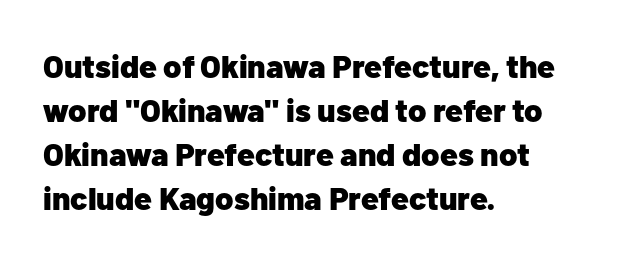
{"serif": "no", "italic": "no", "bold": "yes", "weight": "heavy", "width": "normal", "stroke_contrast": "low", "x_height": "medium", "monospaced": "no", "underline": "no", "align": "left", "line_spacing": "normal", "line_spacing_ratio": 1.37, "letter_spacing": "normal", "letter_spacing_em": 0.0, "glyph_px": 32}
